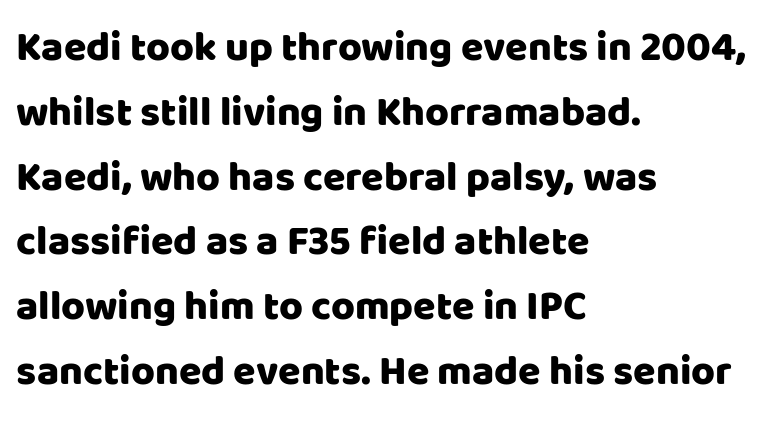
You could call the tracking neutral — neither tight nor loose. Looks like regular typesetting: each glyph gets only the width it needs. Plain, unruled lines of type. A normal amount of white space separates one row of letters from the next. This rendering employs a face without finishing strokes, i.e., a sans-serif. The setting favours the left margin, as ordinary paragraphs usually do.
